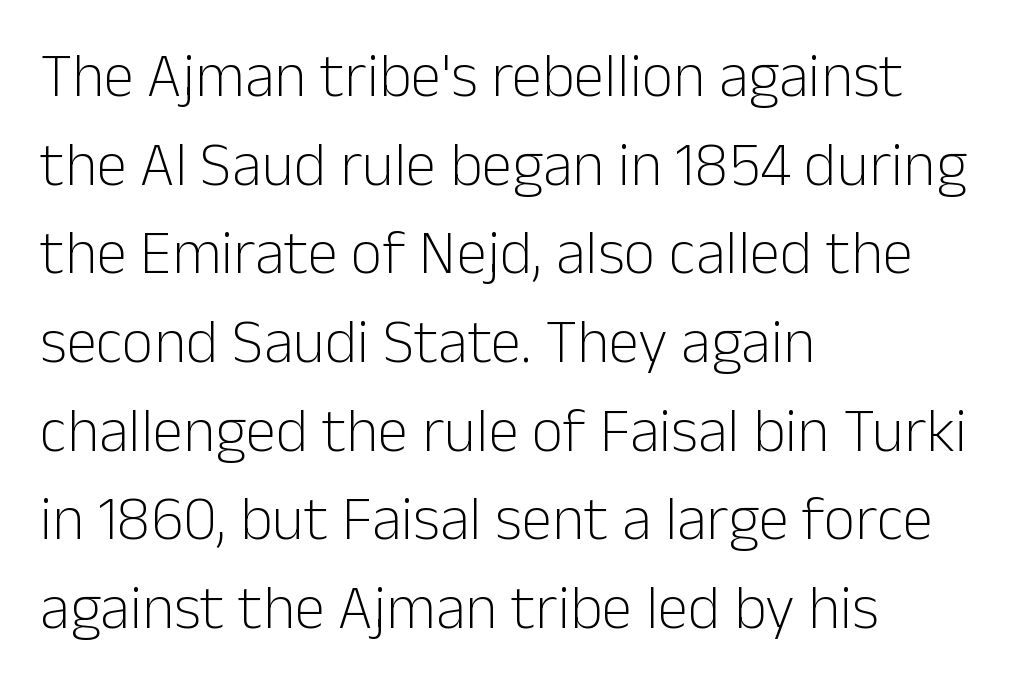
How are the letters spaced? Ordinarily, with no added tracking. Stems and bowls with no extra thickness — not bold. Compared with typical paragraphs, the rows here are spaced about the same. The typography opts for an upright posture over an oblique one.
